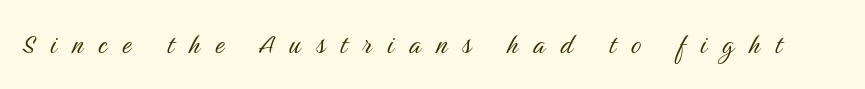
{"serif": "no", "bold": "no", "weight": "light", "width": "condensed", "stroke_contrast": "medium", "x_height": "medium", "monospaced": "no", "underline": "no", "letter_spacing": "wide", "letter_spacing_em": 0.48, "glyph_px": 32}
